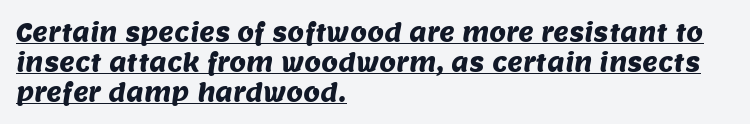
{"underline": "yes", "align": "left", "line_spacing_ratio": 1.24, "letter_spacing": "normal", "letter_spacing_em": 0.0, "glyph_px": 24}
